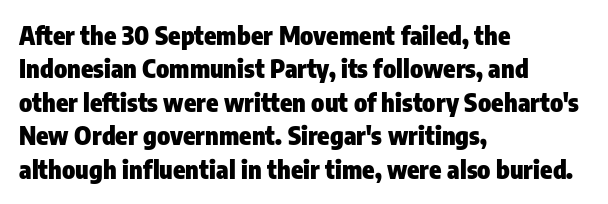
Notice how the passage keeps a crisp vertical edge on the left only. Ordinary non-slanted type is in use. This sample uses plain, unmodified letter spacing. Strong, thick strokes mark this as bold type. Normally led — the rows are evenly, conventionally spaced.
